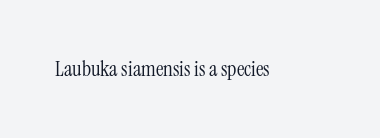
The passage shown is not underscored anywhere. The font's upright variant was chosen for this text. Stems here are at most as thick as an everyday book face. Observe the ordinary spacing: letters are neighbours, not strangers.
